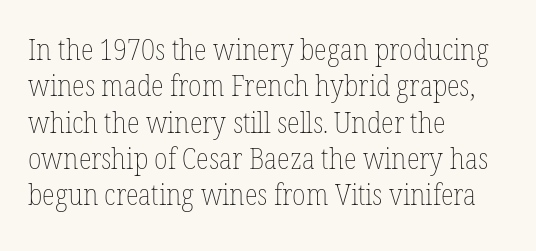
The lettering stays uniformly vertical, giving the passage a roman look. Is this a fixed-width face? No — the glyphs have proportional, varying widths. Is this a heavy cut? Hardly; it is regular or lighter. Compared with a centered layout, this one pins lines to the left instead.
